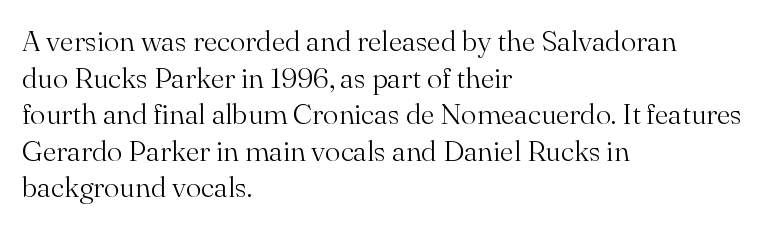
This is roman type, the default non-slanted kind. Is the block centered? No — it sits flush against the left margin. Stems and bowls with no extra thickness — not bold. Between one letter and the next there's only the usual sliver of space. The letters advance in unequal steps, a hallmark of proportional type.
